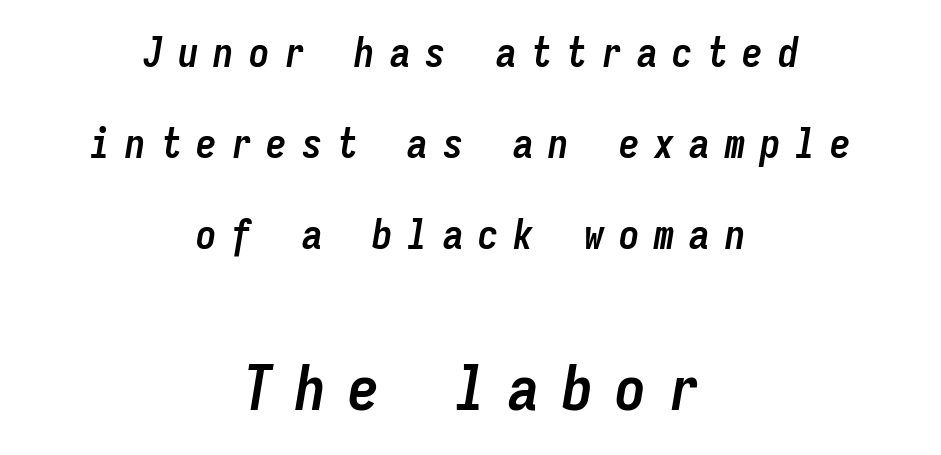
Q: Is the text bold? A: Yes.
Q: Is the text italic (slanted)? A: Yes, it leans right by about 9 degrees.
Q: Is the text underlined? A: No.
Q: How is the paragraph aligned? A: Centered.
Q: Is the spacing between letters normal or unusually wide? A: Unusually wide.
Q: Is the spacing between lines tight, normal or loose? A: Loose.
Q: Which block of text is set in a larger size, the first (top) or the second (bottom)? A: The second (bottom) one.
Q: Width (condensed, normal, or wide)? A: Condensed.
Q: Stroke contrast? A: Low.
Q: x-height? A: Medium.
Q: Monospaced? A: Yes.
